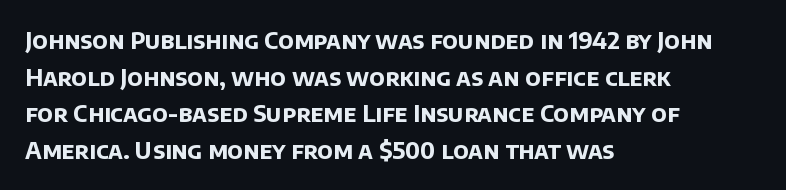
The image shows 23 px bold type; set left-aligned, normal line spacing (1.59x), normal letter spacing, not underlined.
